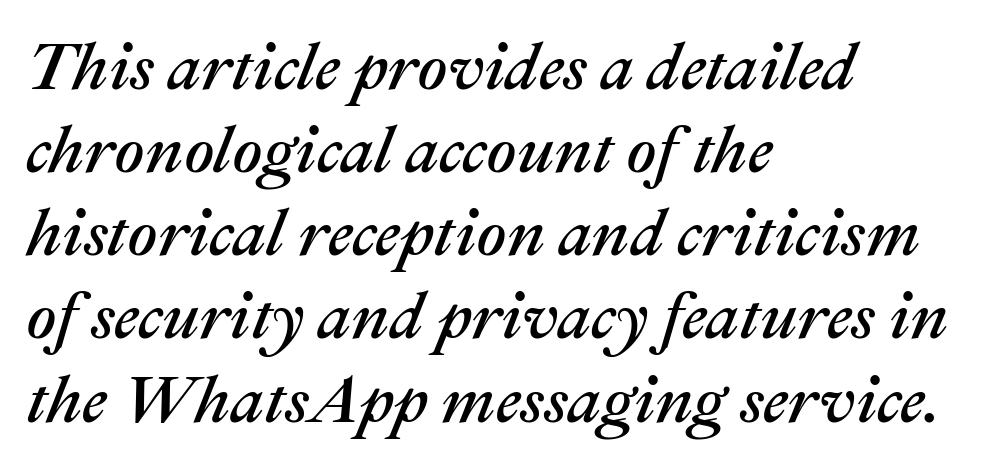
{"italic": "yes", "lean": "right", "slant_degrees": 22, "width": "normal", "stroke_contrast": "medium", "x_height": "medium", "monospaced": "no", "underline": "no", "align": "left", "line_spacing": "normal", "line_spacing_ratio": 1.26, "letter_spacing": "normal", "letter_spacing_em": 0.0, "glyph_px": 66}
